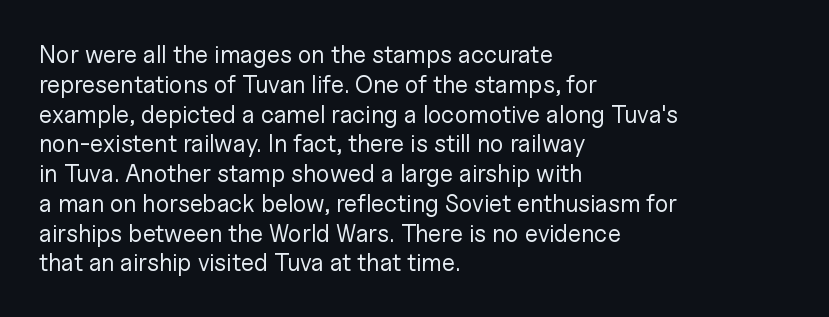
The image shows 24 px text type, upright; set left-aligned, line spacing 1.24x, normal letter spacing, not underlined.
